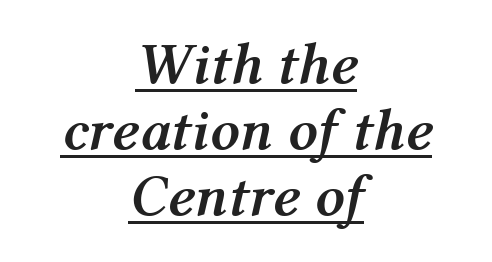
Compared with undecorated copy, this sample adds a rule below the words. Note the varied advance widths — an 'i' is clearly narrower than an 'm'. Would a proofreader flag this as italicized? Yes. The rendering positions every line midway between the sides.
